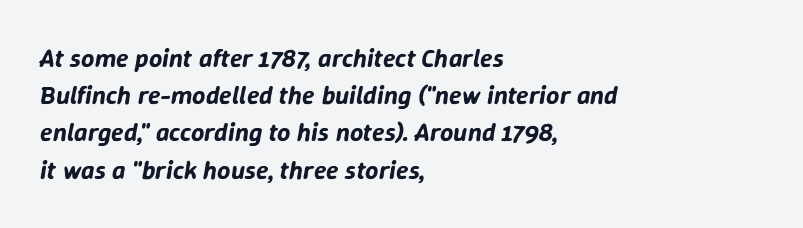
The image shows 26 px text type, italic (leaning right); set left-aligned, normal line spacing (1.43x), normal letter spacing, not underlined.
